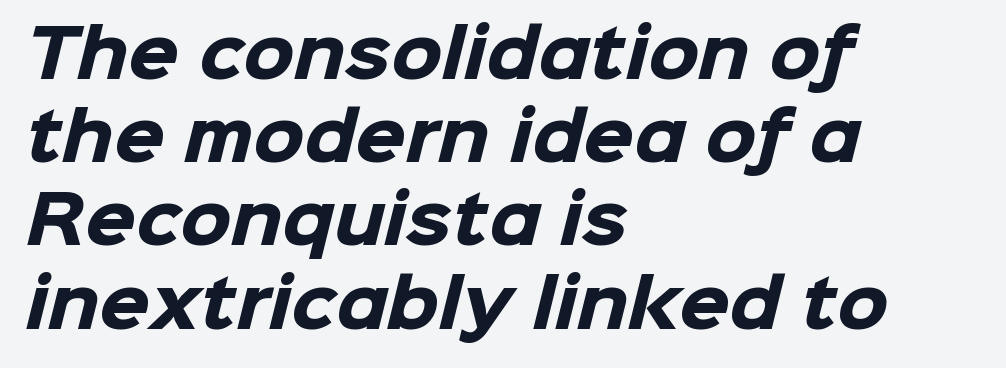
Each new line begins a customary step beneath the previous one. Note: no serifs on the glyphs. Underline: absent. Short note: letters normally spaced. Character widths vary here, with narrow letters taking less room than wide ones.
